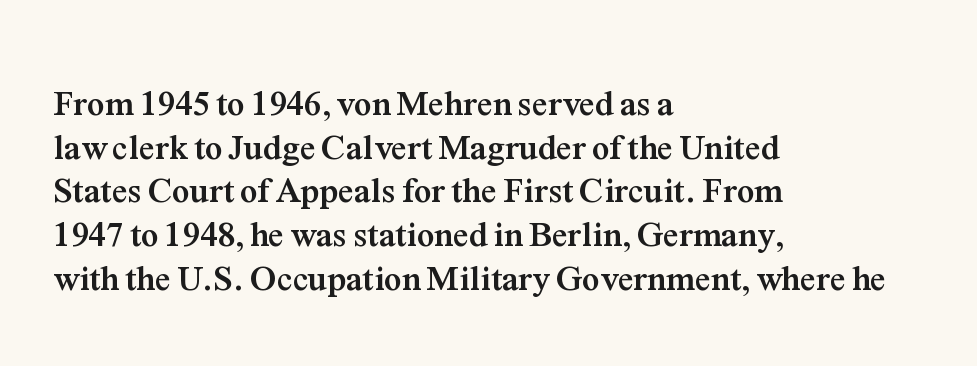
The image shows 35 px semibold serif type, upright; set left-aligned, normal line spacing (1.25x), normal letter spacing, not underlined; medium stroke contrast and a medium x-height.
